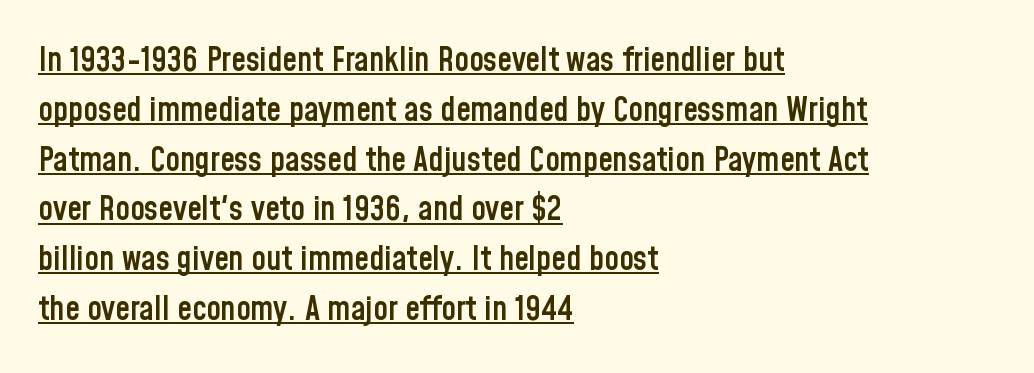
The rendering keeps characters at their native spacing. Decoration check: the copy is underlined. Short and long lines alike share a common starting point at left. A typesetter would call this leading conventional body-copy spacing. Does the type have serifs? No, each stem ends abruptly. The glyphs have the mass of a demibold cut, below bold.
